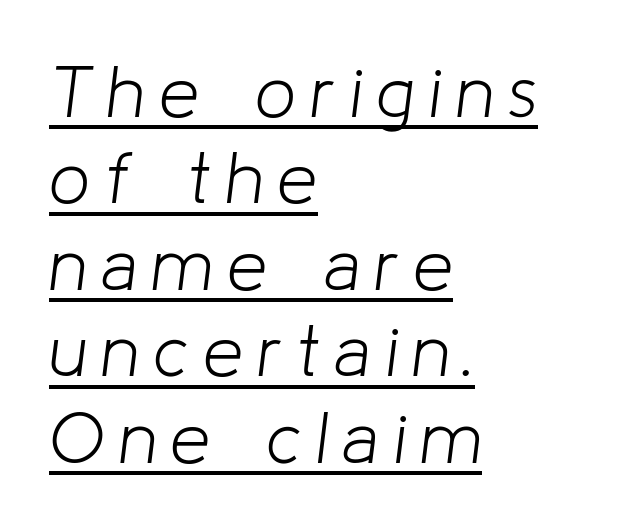
The letters are spread apart with noticeably loose tracking. The string is rendered with underlining switched on. The rag falls on the right side of this text block. The letterforms sit at book weight or below. Looks like regular typesetting: each glyph gets only the width it needs.
